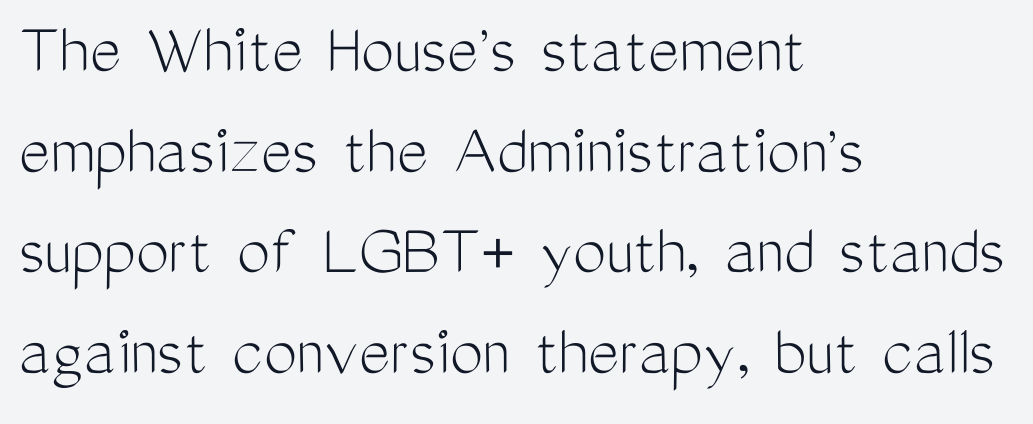
The image shows 74 px light, condensed sans-serif type, upright; set left-aligned, normal line spacing (1.36x), normal letter spacing, not underlined; medium stroke contrast and a medium x-height.
